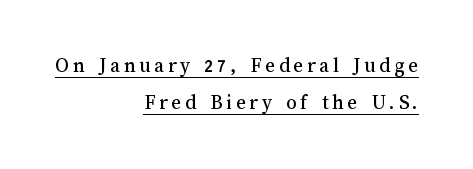
The rendering anchors every line to the right-hand side. Ascenders rise straight up at ninety degrees. The rendered words wear a rule along their underside.
